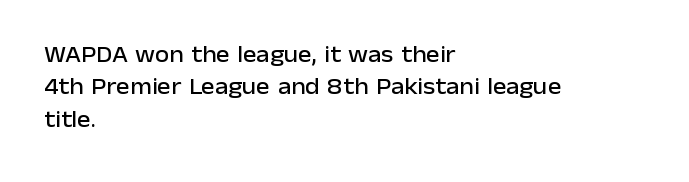
The image shows 23 px text type, upright; set left-aligned, normal line spacing (1.41x), normal letter spacing, not underlined.
